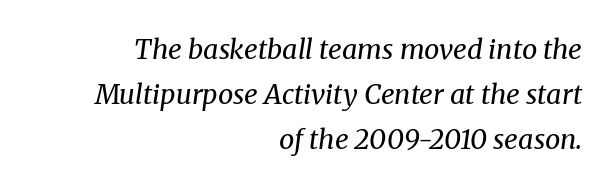
The image shows 27 px text type, italic (leaning right); set right-aligned, normal line spacing (1.66x), normal letter spacing, not underlined.
